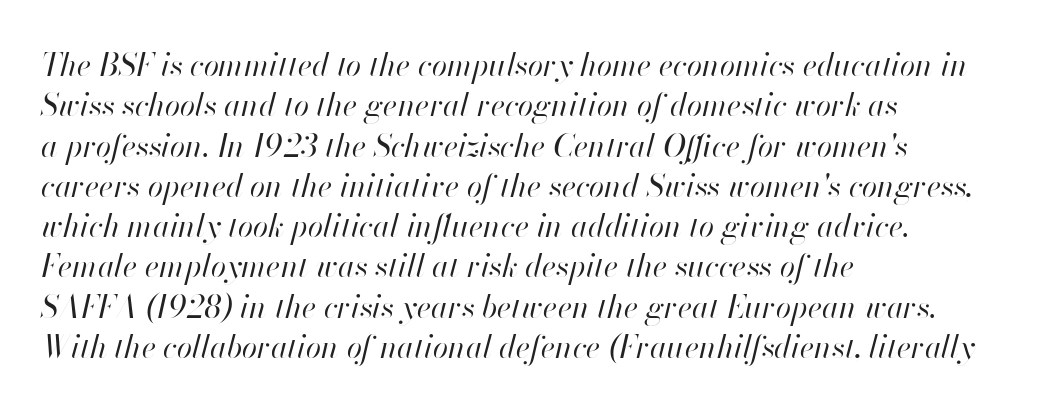
Is the type slanted? Yes — the strokes lean at a clear angle. The glyphs are unaccompanied by any horizontal stroke below them. Does extra space separate the letters? No, they use regular spacing. Teacher's note: observe the even left margin — that is flush-left alignment. Stems here are at most as thick as an everyday book face.
